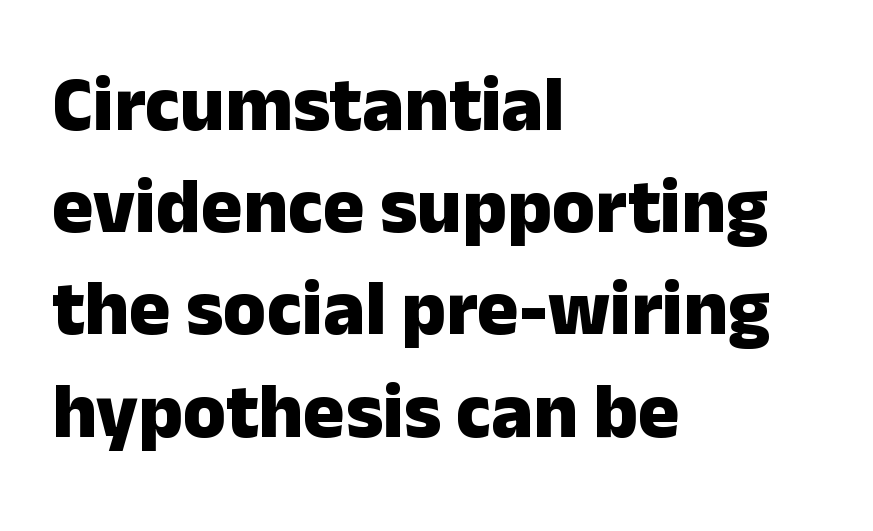
Q: Is the text bold? A: Yes.
Q: Is the text italic (slanted)? A: No, it is upright.
Q: Is the typeface a serif or a sans-serif typeface? A: Sans-serif.
Q: Is the text underlined? A: No.
Q: How is the paragraph aligned? A: Left-aligned.
Q: Is the spacing between letters normal or unusually wide? A: Normal.
Q: Is the spacing between lines tight, normal or loose? A: Normal.
Q: Width (condensed, normal, or wide)? A: Normal.
Q: Stroke contrast? A: Low.
Q: x-height? A: Medium.
Q: Monospaced? A: No.
